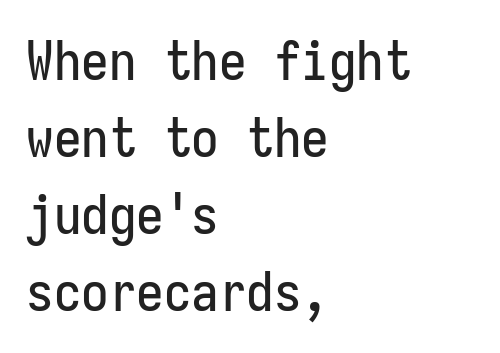
Q: Is the text italic (slanted)? A: No, it is upright.
Q: Is the typeface a serif or a sans-serif typeface? A: Sans-serif.
Q: Is the text underlined? A: No.
Q: How is the paragraph aligned? A: Left-aligned.
Q: Is the spacing between letters normal or unusually wide? A: Normal.
Q: Is the spacing between lines tight, normal or loose? A: Normal.
Q: Width (condensed, normal, or wide)? A: Condensed.
Q: Stroke contrast? A: Low.
Q: x-height? A: Medium.
Q: Monospaced? A: Yes.
